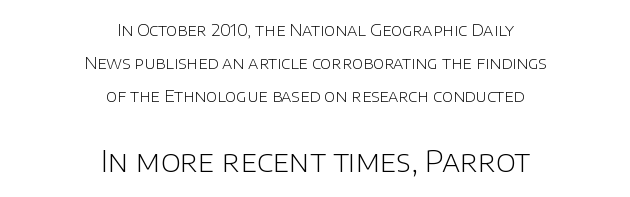
{"serif": "no", "italic": "no", "bold": "no", "weight": "light", "width": "normal", "stroke_contrast": "low", "x_height": "large", "monospaced": "no", "underline": "no", "align": "center", "line_spacing": "loose", "line_spacing_ratio": 1.94, "letter_spacing": "normal", "letter_spacing_em": 0.0, "larger_block": "second", "size_ratio": 1.76, "glyph_px": 30}
